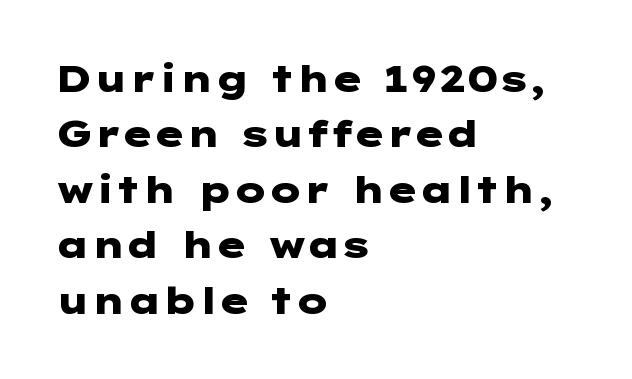
{"serif": "no", "italic": "no", "bold": "yes", "weight": "heavy", "width": "wide", "stroke_contrast": "low", "x_height": "medium", "underline": "no", "align": "left", "line_spacing": "normal", "line_spacing_ratio": 1.5, "letter_spacing": "normal", "letter_spacing_em": 0.0, "glyph_px": 37}
